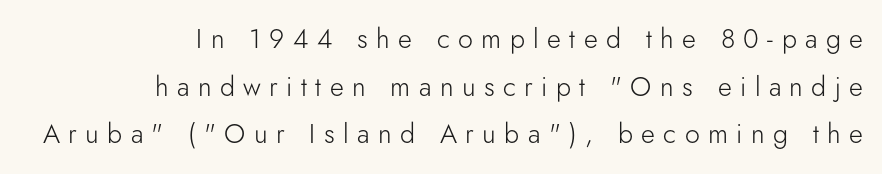
{"italic": "no", "bold": "no", "underline": "no", "align": "right", "line_spacing_ratio": 1.76, "letter_spacing": "wide", "letter_spacing_em": 0.31, "glyph_px": 27}
